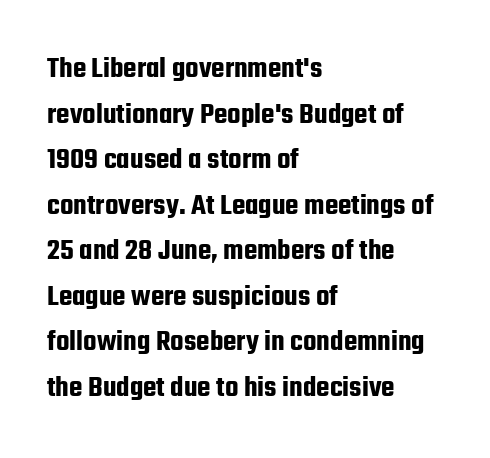
The image shows 31 px condensed sans-serif type, upright; set left-aligned, normal line spacing (1.47x), normal letter spacing, not underlined; low stroke contrast and a medium x-height.
